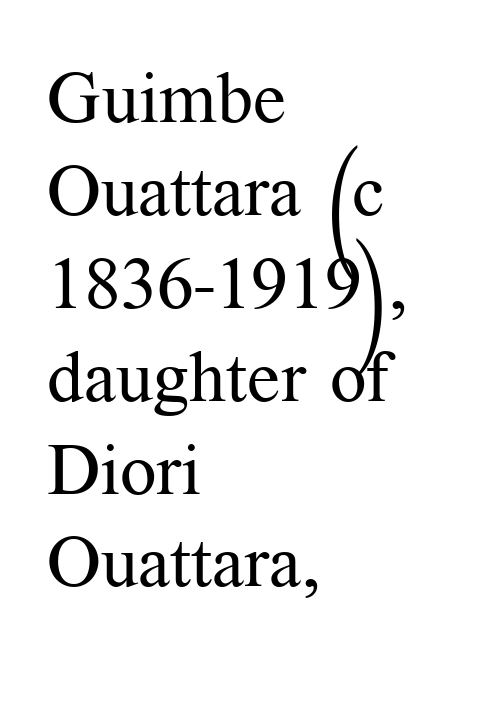
Q: Is the text bold? A: No.
Q: Is the text italic (slanted)? A: No, it is upright.
Q: Is the typeface a serif or a sans-serif typeface? A: Serif.
Q: Is the text underlined? A: No.
Q: How is the paragraph aligned? A: Left-aligned.
Q: Is the spacing between letters normal or unusually wide? A: Normal.
Q: Is the spacing between lines tight, normal or loose? A: Normal.
Q: Width (condensed, normal, or wide)? A: Normal.
Q: Stroke contrast? A: Medium.
Q: x-height? A: Medium.
Q: Monospaced? A: No.
